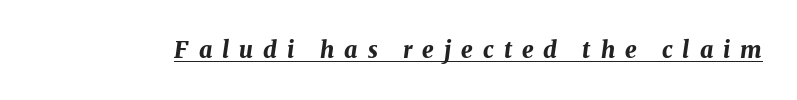
{"italic": "yes", "lean": "right", "slant_degrees": 8, "bold": "yes", "underline": "yes", "letter_spacing": "wide", "letter_spacing_em": 0.44, "glyph_px": 23}
